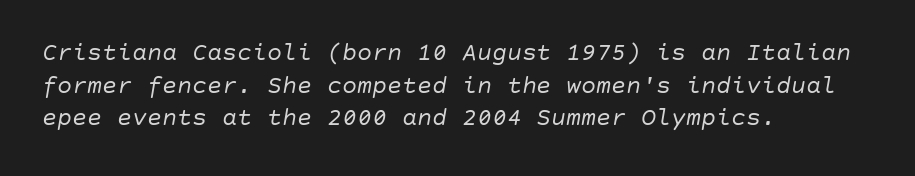
{"italic": "yes", "lean": "right", "slant_degrees": 10, "bold": "no", "underline": "no", "align": "left", "line_spacing": "normal", "line_spacing_ratio": 1.31, "letter_spacing": "normal", "letter_spacing_em": 0.0, "glyph_px": 25}
